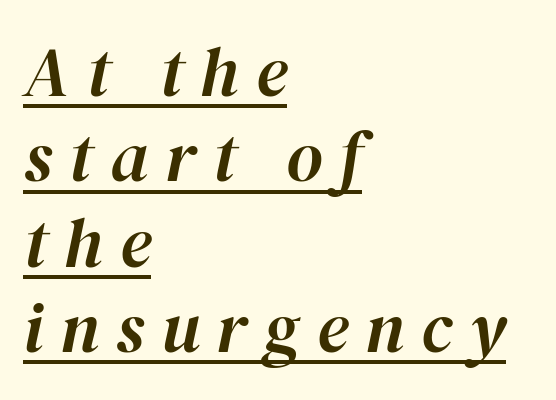
{"italic": "yes", "lean": "right", "slant_degrees": 12, "width": "normal", "stroke_contrast": "high", "x_height": "medium", "monospaced": "no", "underline": "yes", "align": "left", "line_spacing_ratio": 1.22, "letter_spacing": "wide", "letter_spacing_em": 0.24, "glyph_px": 70}
